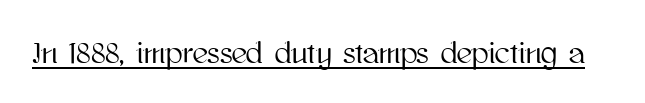
The image shows 30 px text type, upright; set normal letter spacing, underlined; high stroke contrast and a medium x-height.
